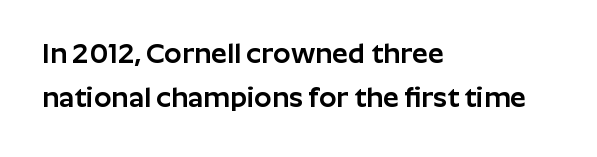
The image shows 28 px sans-serif type, upright; set left-aligned, normal line spacing (1.58x), normal letter spacing, not underlined; low stroke contrast and a medium x-height.
